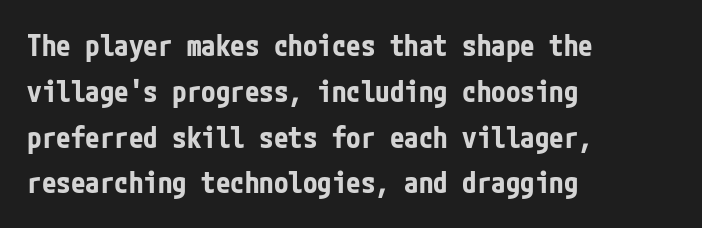
Q: Is the text bold? A: Yes.
Q: Is the text italic (slanted)? A: No, it is upright.
Q: Is the typeface a serif or a sans-serif typeface? A: Sans-serif.
Q: Is the text underlined? A: No.
Q: How is the paragraph aligned? A: Left-aligned.
Q: Is the spacing between letters normal or unusually wide? A: Normal.
Q: Is the spacing between lines tight, normal or loose? A: Normal.
Q: Width (condensed, normal, or wide)? A: Condensed.
Q: Stroke contrast? A: Low.
Q: x-height? A: Medium.
